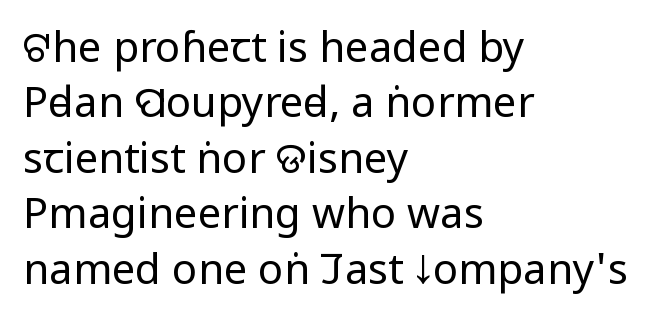
{"serif": "no", "italic": "no", "bold": "no", "weight": "regular", "width": "condensed", "stroke_contrast": "low", "x_height": "large", "monospaced": "no", "underline": "no", "align": "left", "line_spacing": "normal", "line_spacing_ratio": 1.32, "letter_spacing": "normal", "letter_spacing_em": 0.0, "glyph_px": 42}
